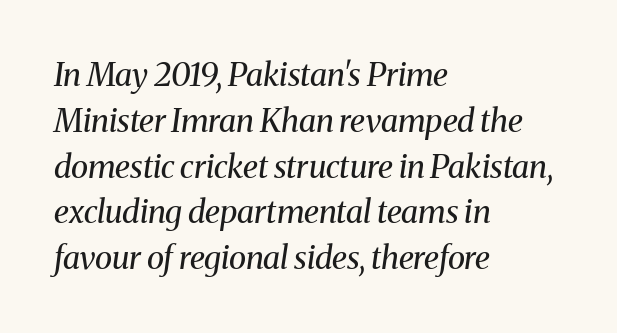
The image shows 32 px regular-weight serif type, italic (leaning right); set left-aligned, normal line spacing (1.43x), normal letter spacing, not underlined; medium stroke contrast and a medium x-height.
